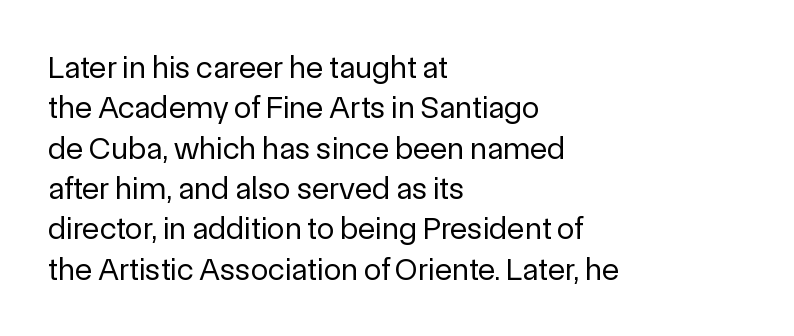
{"serif": "no", "italic": "no", "bold": "no", "weight": "regular", "width": "normal", "x_height": "medium", "monospaced": "no", "underline": "no", "align": "left", "line_spacing": "normal", "line_spacing_ratio": 1.26, "letter_spacing": "normal", "letter_spacing_em": 0.0, "glyph_px": 32}
